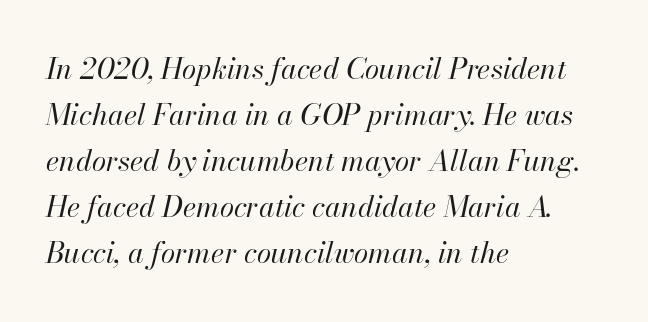
Looking at the ascenders, they clearly lean. Character widths vary here, with narrow letters taking less room than wide ones. There is no visible air inserted between adjacent glyphs. In CSS terms this would be text-align: left.
